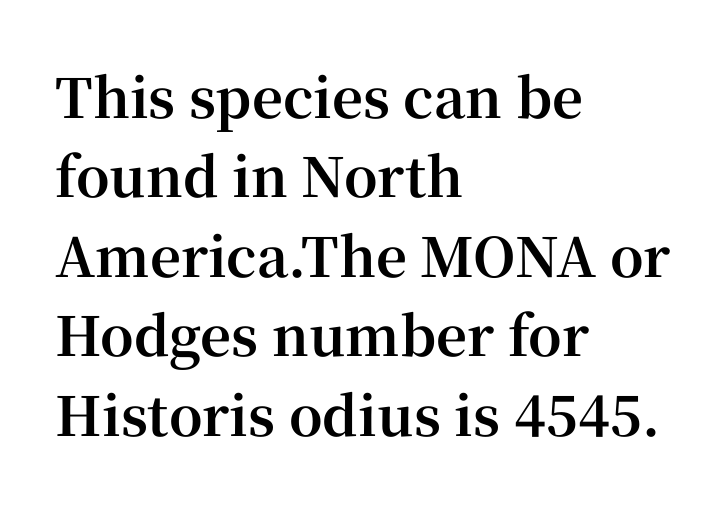
The image shows 54 px bold serif type, upright; set left-aligned, normal line spacing (1.47x), normal letter spacing, not underlined; high stroke contrast and a medium x-height.
